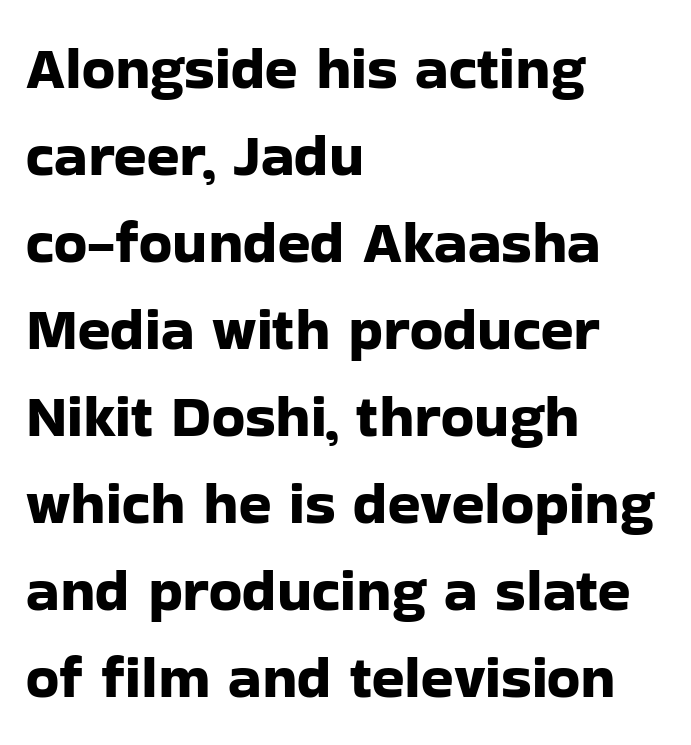
The image shows 60 px sans-serif type, upright; set left-aligned, normal line spacing (1.45x), normal letter spacing, not underlined; low stroke contrast and a medium x-height.
